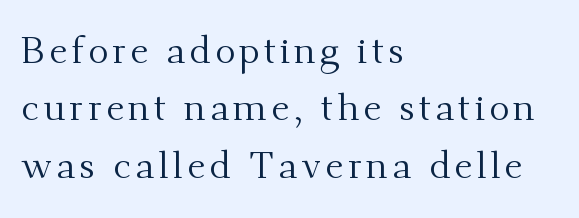
The image shows 38 px regular-weight serif type, upright; set left-aligned, normal line spacing (1.51x), not underlined; medium stroke contrast and a small x-height.
